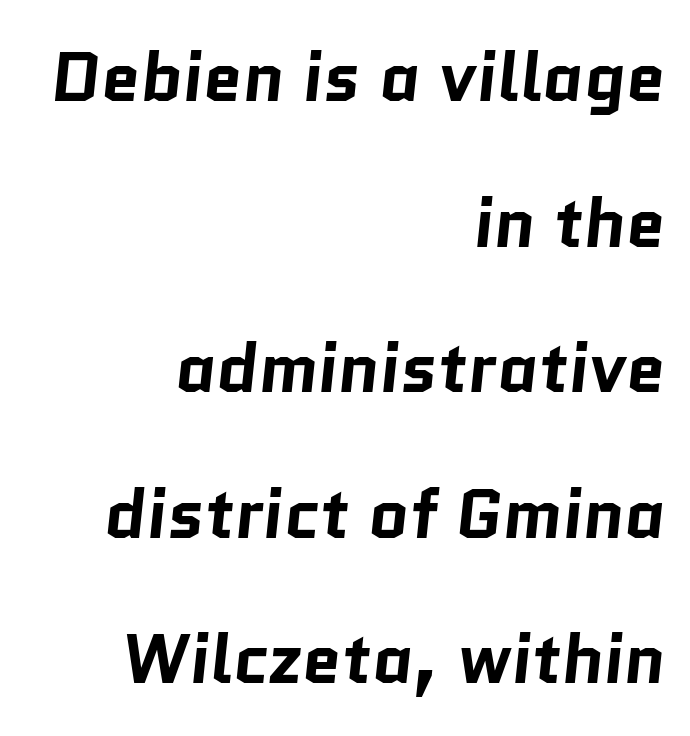
The image shows 70 px bold sans-serif type; set right-aligned, loose line spacing (2.08x), normal letter spacing, not underlined; low stroke contrast and a medium x-height.
